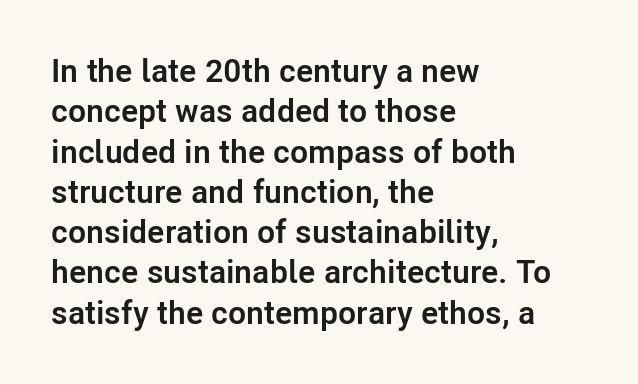
{"serif": "no", "italic": "no", "bold": "yes", "weight": "semibold", "width": "normal", "stroke_contrast": "low", "x_height": "medium", "monospaced": "no", "underline": "no", "align": "left", "line_spacing_ratio": 1.22, "letter_spacing": "normal", "letter_spacing_em": 0.0, "glyph_px": 33}
